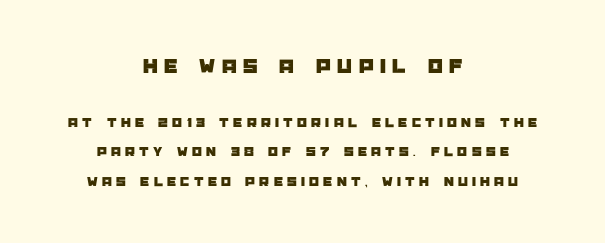
Q: Is the text italic (slanted)? A: No, it is upright.
Q: Is the text underlined? A: No.
Q: How is the paragraph aligned? A: Centered.
Q: Is the spacing between letters normal or unusually wide? A: Unusually wide.
Q: Is the spacing between lines tight, normal or loose? A: Loose.
Q: Which block of text is set in a larger size, the first (top) or the second (bottom)? A: The first (top) one.
